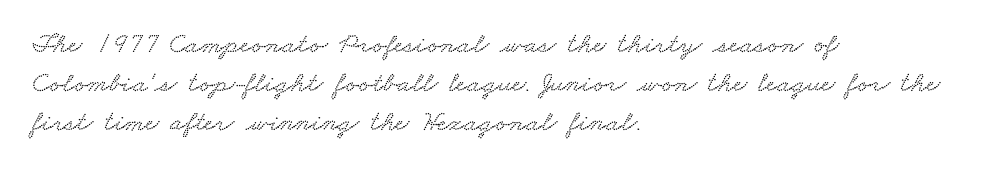
These lines stack with their left ends in a neat column. Rows of type keep a routine distance in the vertical direction. Do the characters align in a grid? No, the font is proportional. Letters rest on an invisible, unmarked baseline.
